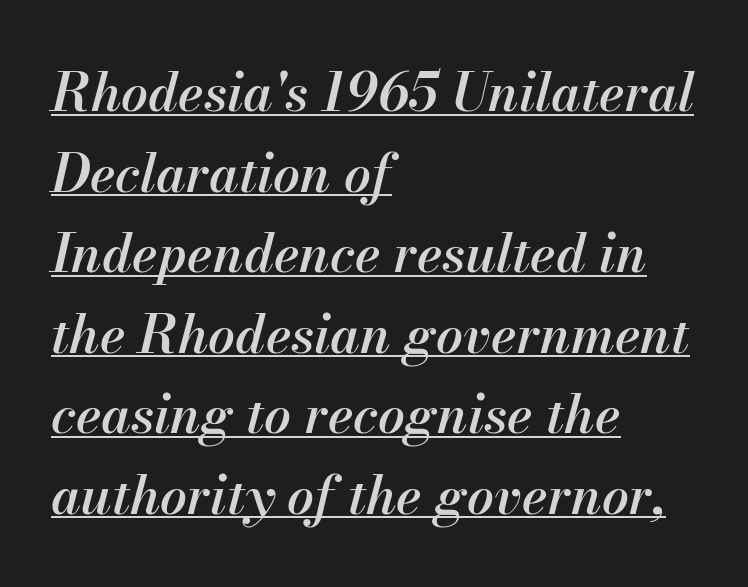
{"italic": "yes", "lean": "right", "slant_degrees": 13, "bold": "semi", "weight": "semibold", "width": "normal", "stroke_contrast": "medium", "x_height": "small", "monospaced": "no", "underline": "yes", "align": "left", "line_spacing": "normal", "line_spacing_ratio": 1.52, "letter_spacing": "normal", "letter_spacing_em": 0.0, "glyph_px": 53}
